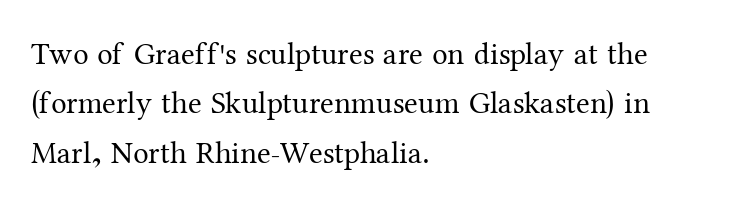
The image shows 31 px regular-weight serif type, upright; set left-aligned, normal line spacing (1.59x), normal letter spacing, not underlined; medium stroke contrast and a medium x-height.
